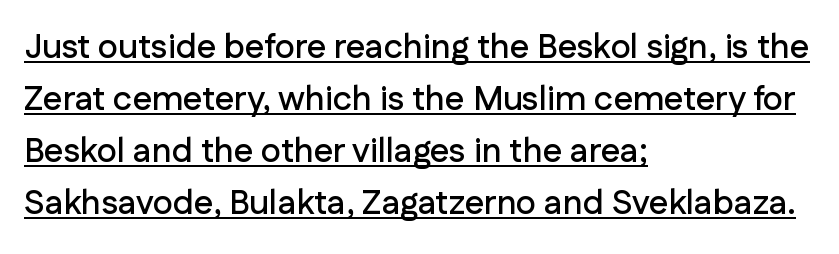
Looks like regular typesetting: each glyph gets only the width it needs. The lettering holds an erect, upright posture throughout. Line starts are locked; line ends wander. Unlike a traditional serif, this face leaves its strokes unadorned. These characters rest on top of a visible drawn line.
